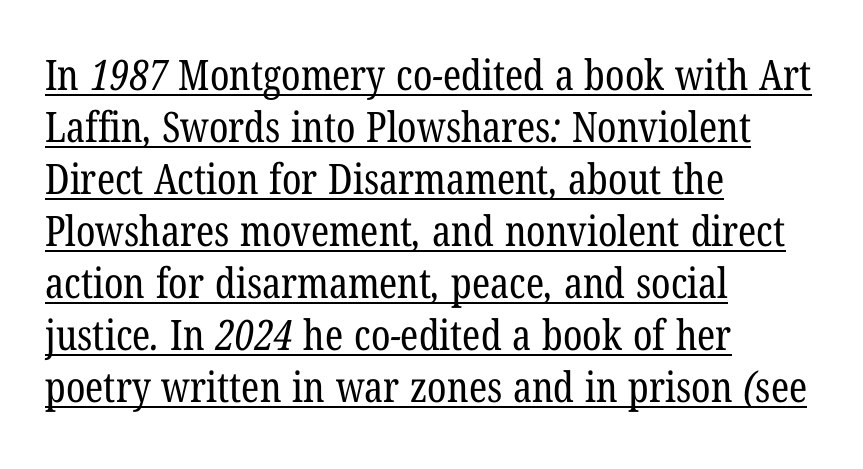
Small tapered or slab feet sit at the stroke ends, so this counts as serif. Looks like regular typesetting: each glyph gets only the width it needs. A baseline rule has been typeset under these characters. Tracking value appears to be zero — textbook default spacing.
